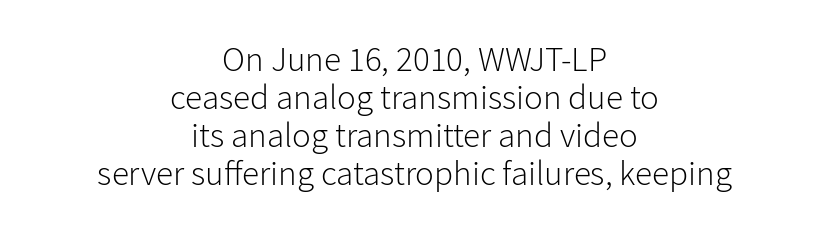
{"serif": "no", "italic": "no", "bold": "no", "weight": "light", "width": "normal", "stroke_contrast": "low", "x_height": "medium", "monospaced": "no", "underline": "no", "align": "center", "line_spacing": "tight", "line_spacing_ratio": 1.09, "letter_spacing": "normal", "letter_spacing_em": 0.0, "glyph_px": 35}
